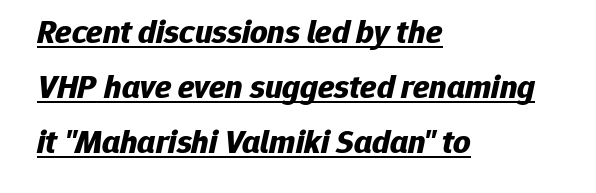
The image shows 34 px bold type, italic (leaning right); set left-aligned, normal line spacing (1.62x), normal letter spacing, underlined; low stroke contrast and a medium x-height.
